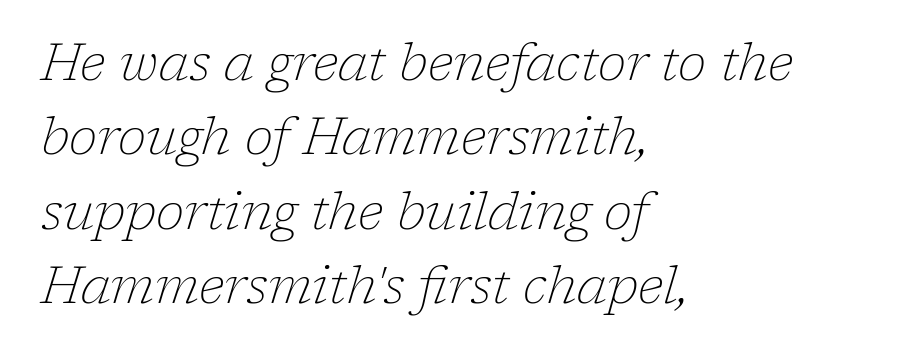
Q: Is the text bold? A: No.
Q: Is the text italic (slanted)? A: Yes, it leans right by about 17 degrees.
Q: Is the typeface a serif or a sans-serif typeface? A: Serif.
Q: Is the text underlined? A: No.
Q: How is the paragraph aligned? A: Left-aligned.
Q: Is the spacing between letters normal or unusually wide? A: Normal.
Q: Is the spacing between lines tight, normal or loose? A: Normal.
Q: Width (condensed, normal, or wide)? A: Normal.
Q: Stroke contrast? A: Low.
Q: x-height? A: Medium.
Q: Monospaced? A: No.
